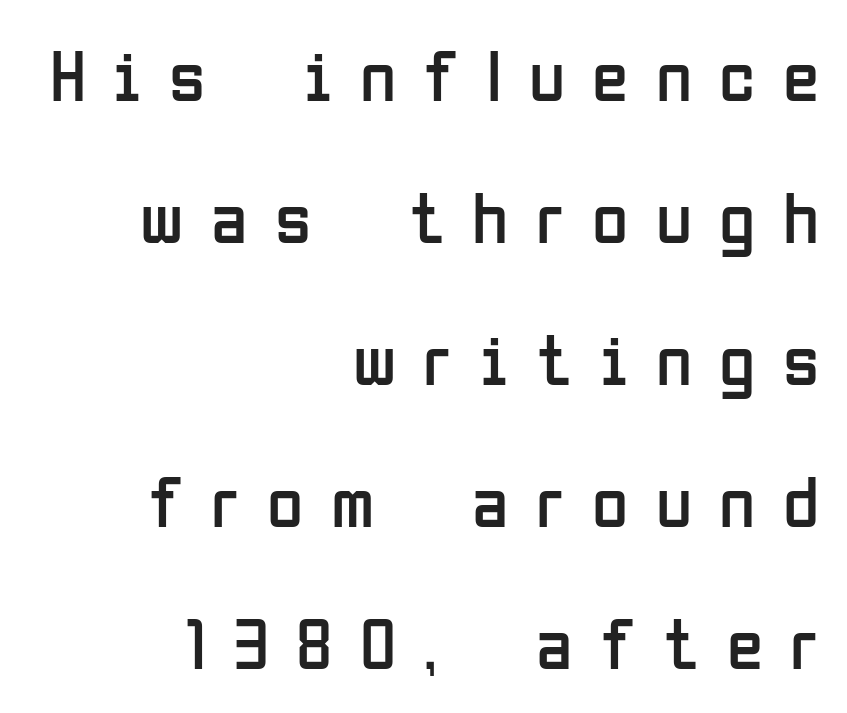
The type is letterspaced generously, with wide tracking. The specimen omits any rule beneath the text block's lines. No feet cap the strokes, marking this as sans-serif type. Italic: no, the glyphs are upright roman. The typesetter chose a ragged-left arrangement here.
